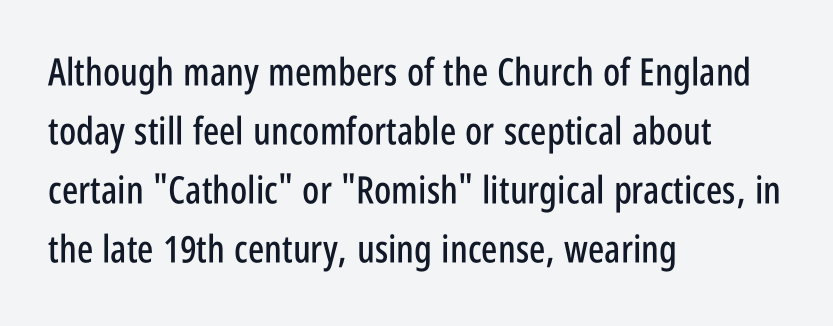
The image shows 38 px condensed sans-serif type, upright; set left-aligned, normal line spacing (1.55x), normal letter spacing, not underlined; low stroke contrast and a large x-height.
